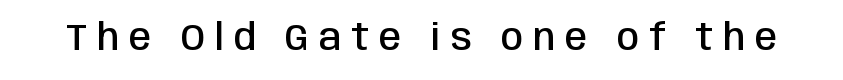
The type sits square on the baseline with zero lean. Descender tails drop into unmarked territory. Looks like regular typesetting: each glyph gets only the width it needs. The designer went with a sans here, leaving each stem footless. Display-style spreading of the glyphs; the letterfit is very open. What weight is shown? A semibold, between regular and bold.
